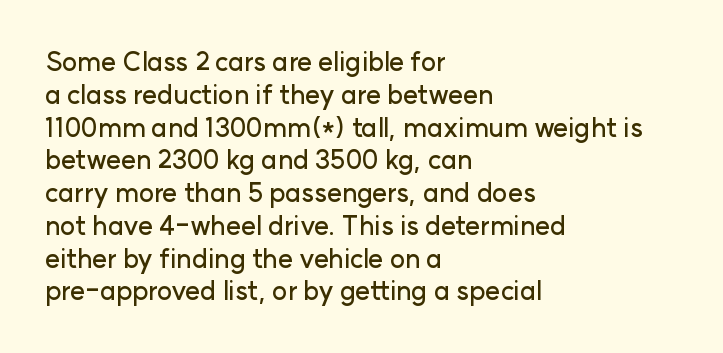
The image shows 26 px text type, upright; set left-aligned, normal line spacing (1.26x), normal letter spacing, not underlined.
